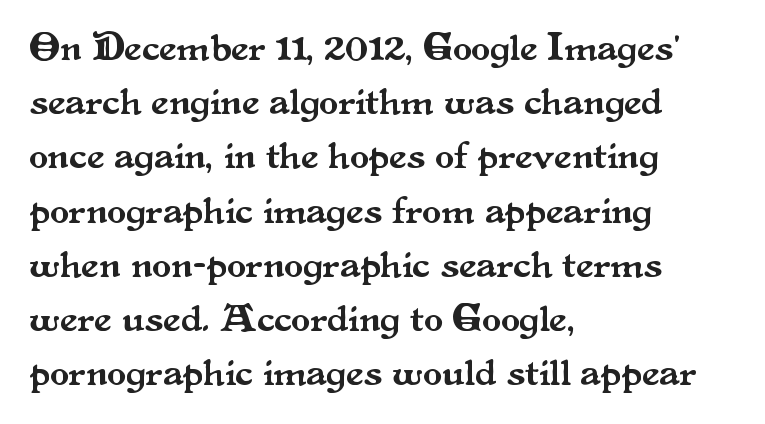
Each word holds together tightly as a unit, with standard inter-letter gaps. Honestly, there is no underline to notice here at all. Regarding serifs, this sample has them. Which margin do the lines hug? The left one — the right edge is uneven.
